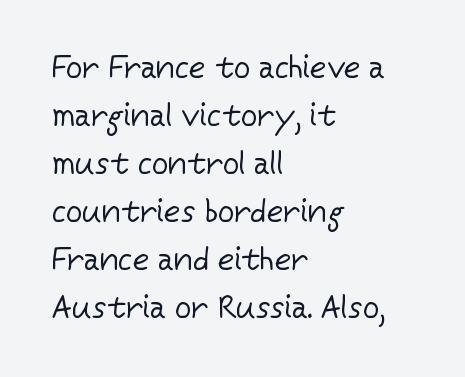
The image shows 32 px regular-weight sans-serif type, upright; set left-aligned, normal line spacing (1.5x), normal letter spacing, not underlined; low stroke contrast and a medium x-height.
